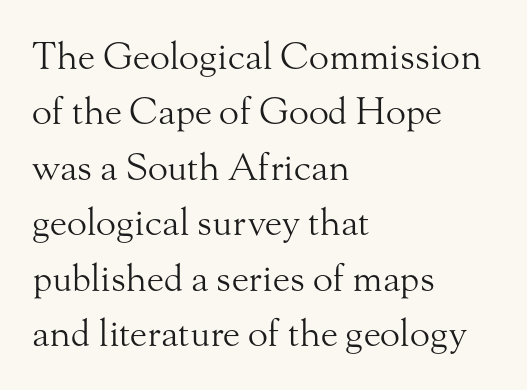
A typesetter would call this proportional, since set widths differ per character. The font's upright variant was chosen for this text. Letter spacing: default. The paragraph shown leans on its left margin.
